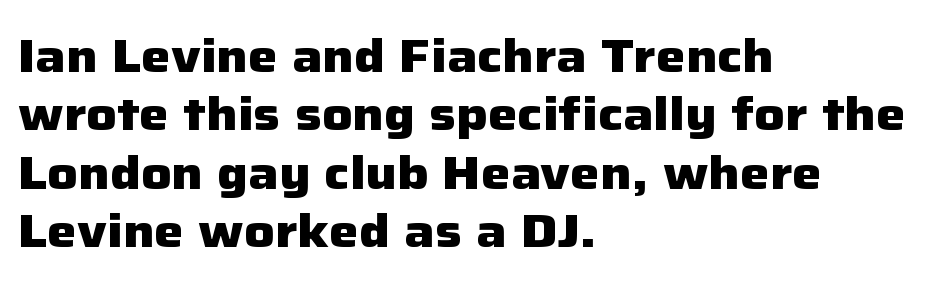
Q: Is the text bold? A: Yes.
Q: Is the text italic (slanted)? A: No, it is upright.
Q: Is the typeface a serif or a sans-serif typeface? A: Sans-serif.
Q: Is the text underlined? A: No.
Q: How is the paragraph aligned? A: Left-aligned.
Q: Is the spacing between letters normal or unusually wide? A: Normal.
Q: Width (condensed, normal, or wide)? A: Normal.
Q: Stroke contrast? A: Low.
Q: x-height? A: Medium.
Q: Monospaced? A: No.
